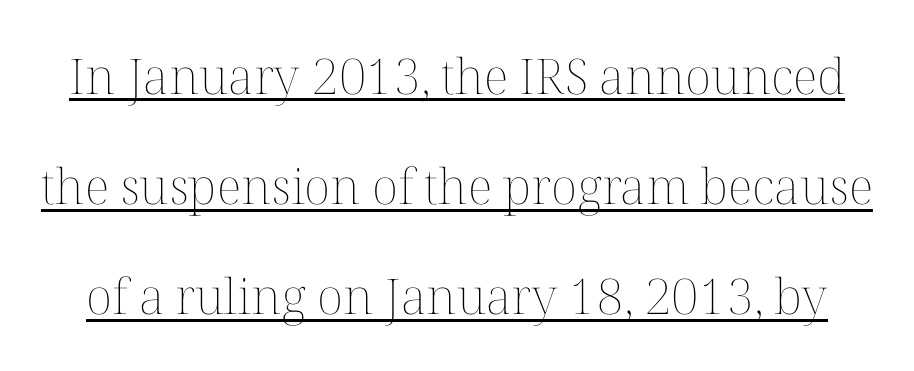
{"italic": "no", "bold": "no", "weight": "thin", "width": "normal", "stroke_contrast": "medium", "x_height": "medium", "monospaced": "no", "underline": "yes", "line_spacing": "loose", "line_spacing_ratio": 2.25, "letter_spacing": "normal", "letter_spacing_em": 0.0, "glyph_px": 49}
